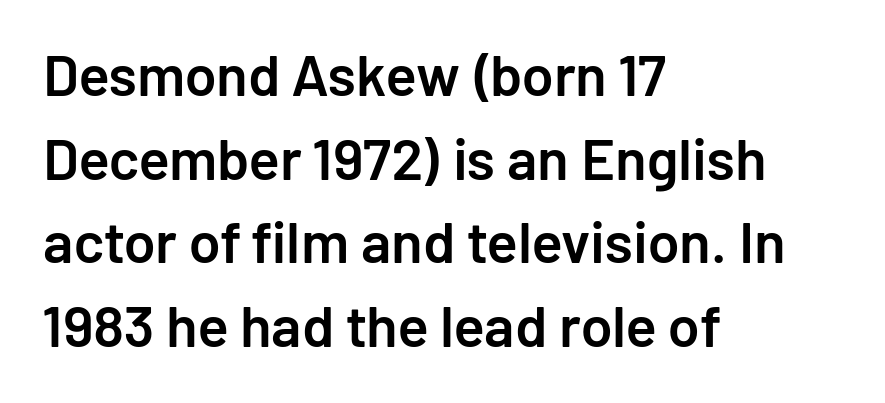
The image shows 58 px semibold sans-serif type, upright; set left-aligned, normal line spacing (1.44x), normal letter spacing, not underlined; low stroke contrast and a medium x-height.
